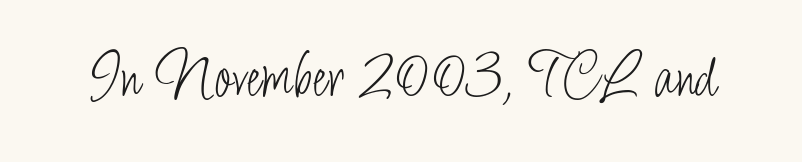
Q: Is the text bold? A: No.
Q: Is the text italic (slanted)? A: Yes.
Q: Is the typeface a serif or a sans-serif typeface? A: Sans-serif.
Q: Is the text underlined? A: No.
Q: Is the spacing between letters normal or unusually wide? A: Normal.
Q: Width (condensed, normal, or wide)? A: Condensed.
Q: Stroke contrast? A: Low.
Q: x-height? A: Small.
Q: Monospaced? A: No.
